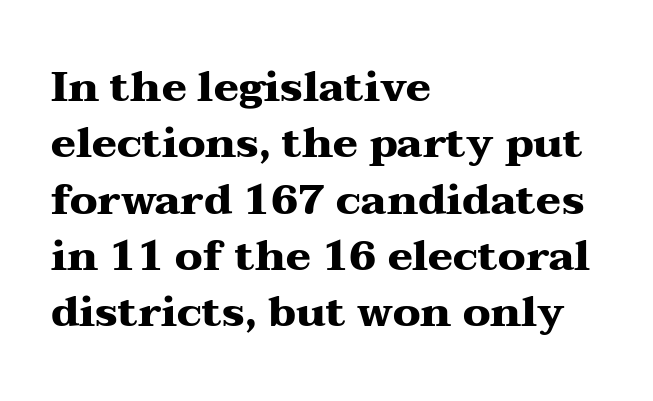
Q: Is the text bold? A: Yes.
Q: Is the text italic (slanted)? A: No, it is upright.
Q: Is the typeface a serif or a sans-serif typeface? A: Serif.
Q: Is the text underlined? A: No.
Q: How is the paragraph aligned? A: Left-aligned.
Q: Is the spacing between letters normal or unusually wide? A: Normal.
Q: Is the spacing between lines tight, normal or loose? A: Normal.
Q: Width (condensed, normal, or wide)? A: Wide.
Q: Stroke contrast? A: Medium.
Q: x-height? A: Medium.
Q: Monospaced? A: No.
